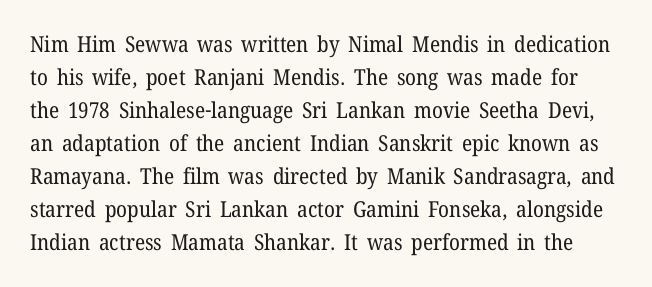
{"italic": "no", "bold": "no", "underline": "no", "line_spacing": "normal", "line_spacing_ratio": 1.5, "letter_spacing": "normal", "letter_spacing_em": 0.0, "glyph_px": 22}
